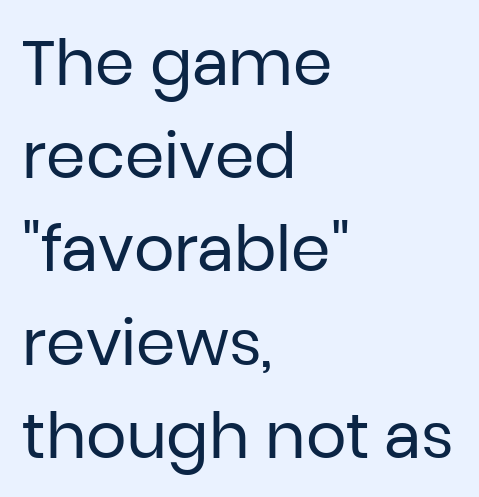
The image shows 63 px regular-weight sans-serif type, upright; set left-aligned, normal line spacing (1.48x), normal letter spacing, not underlined; low stroke contrast and a medium x-height.
